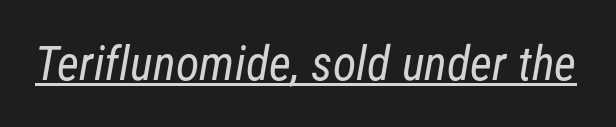
{"serif": "no", "bold": "no", "weight": "regular", "width": "condensed", "stroke_contrast": "low", "x_height": "medium", "monospaced": "no", "underline": "yes", "letter_spacing": "normal", "letter_spacing_em": 0.0, "glyph_px": 48}
